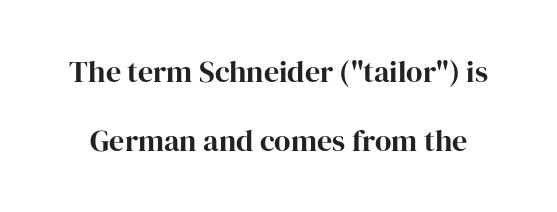
Q: Is the text italic (slanted)? A: No, it is upright.
Q: Is the typeface a serif or a sans-serif typeface? A: Serif.
Q: Is the text underlined? A: No.
Q: Is the spacing between letters normal or unusually wide? A: Normal.
Q: Is the spacing between lines tight, normal or loose? A: Loose.
Q: Width (condensed, normal, or wide)? A: Normal.
Q: Stroke contrast? A: High.
Q: x-height? A: Medium.
Q: Monospaced? A: No.
